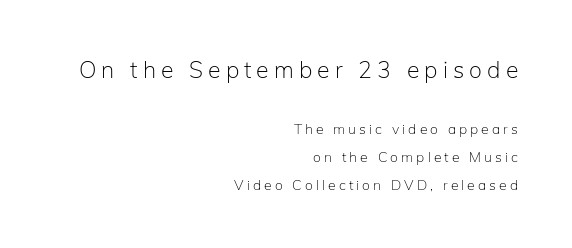
Q: Is the text bold? A: No.
Q: Is the text italic (slanted)? A: No, it is upright.
Q: Is the text underlined? A: No.
Q: How is the paragraph aligned? A: Right-aligned.
Q: Is the spacing between letters normal or unusually wide? A: Unusually wide.
Q: Is the spacing between lines tight, normal or loose? A: Loose.
Q: Which block of text is set in a larger size, the first (top) or the second (bottom)? A: The first (top) one.
